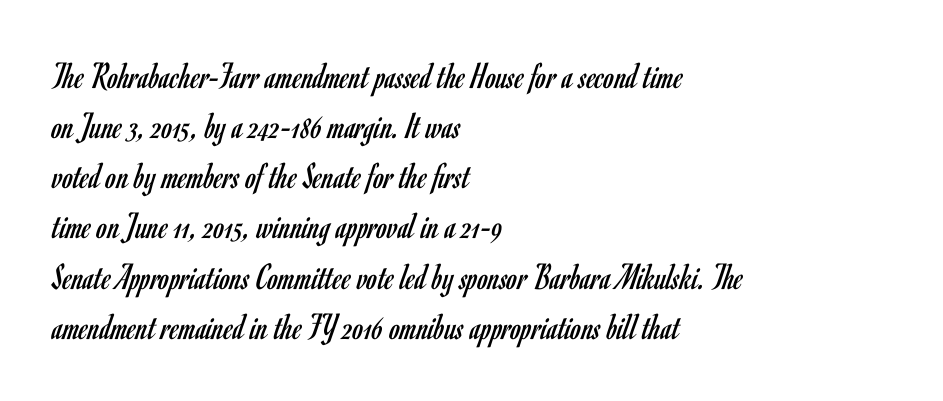
Q: Is the text bold? A: No.
Q: Is the text italic (slanted)? A: Yes.
Q: Is the typeface a serif or a sans-serif typeface? A: Sans-serif.
Q: Is the text underlined? A: No.
Q: How is the paragraph aligned? A: Left-aligned.
Q: Is the spacing between letters normal or unusually wide? A: Normal.
Q: Is the spacing between lines tight, normal or loose? A: Normal.
Q: Width (condensed, normal, or wide)? A: Condensed.
Q: Stroke contrast? A: Low.
Q: x-height? A: Small.
Q: Monospaced? A: No.
